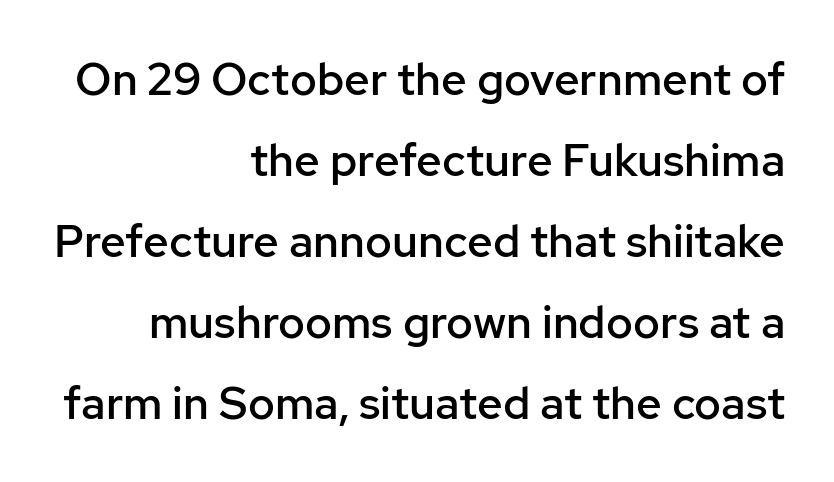
The image shows 45 px semibold sans-serif type, upright; set right-aligned, line spacing 1.8x, normal letter spacing, not underlined; low stroke contrast and a medium x-height.
